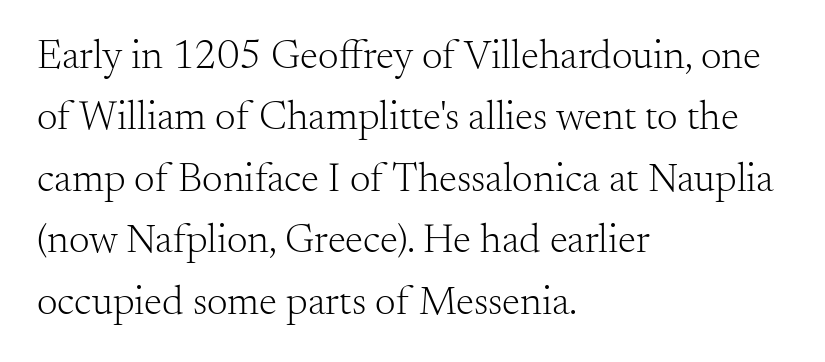
Q: Is the text bold? A: No.
Q: Is the text italic (slanted)? A: No, it is upright.
Q: Is the typeface a serif or a sans-serif typeface? A: Serif.
Q: Is the text underlined? A: No.
Q: How is the paragraph aligned? A: Left-aligned.
Q: Is the spacing between letters normal or unusually wide? A: Normal.
Q: Is the spacing between lines tight, normal or loose? A: Normal.
Q: Width (condensed, normal, or wide)? A: Normal.
Q: Stroke contrast? A: Medium.
Q: x-height? A: Small.
Q: Monospaced? A: No.
